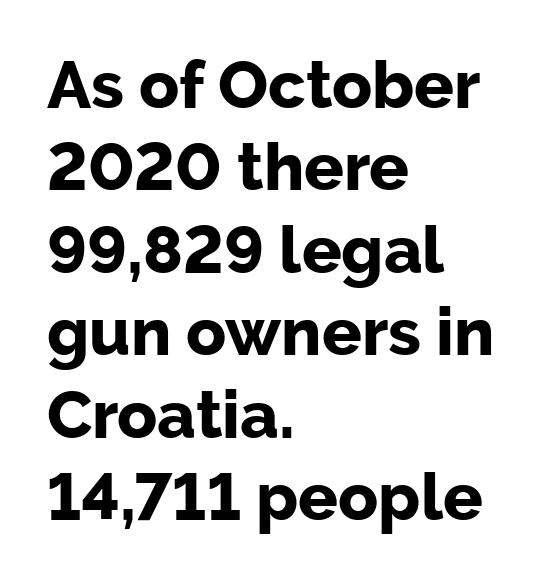
Q: Is the text bold? A: Yes.
Q: Is the text italic (slanted)? A: No, it is upright.
Q: Is the typeface a serif or a sans-serif typeface? A: Sans-serif.
Q: Is the text underlined? A: No.
Q: How is the paragraph aligned? A: Left-aligned.
Q: Is the spacing between letters normal or unusually wide? A: Normal.
Q: Is the spacing between lines tight, normal or loose? A: Normal.
Q: Width (condensed, normal, or wide)? A: Normal.
Q: Stroke contrast? A: Low.
Q: x-height? A: Medium.
Q: Monospaced? A: No.
